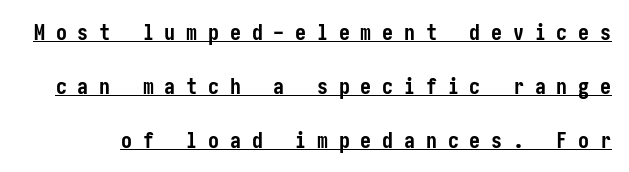
Loosely led — the rows are spread out. The horizontal fit of the characters is loose and conspicuously gappy. Underlined type. No italicization has been applied; the sample stays upright.
